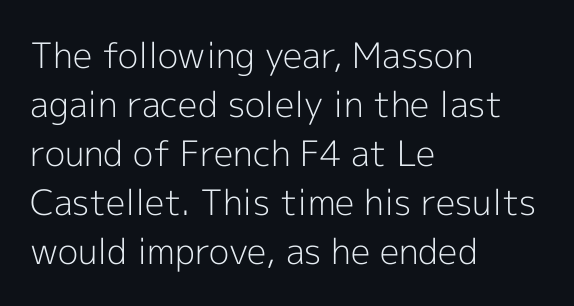
The image shows 35 px light sans-serif type, upright; set left-aligned, normal line spacing (1.4x), normal letter spacing, not underlined; a medium x-height.
